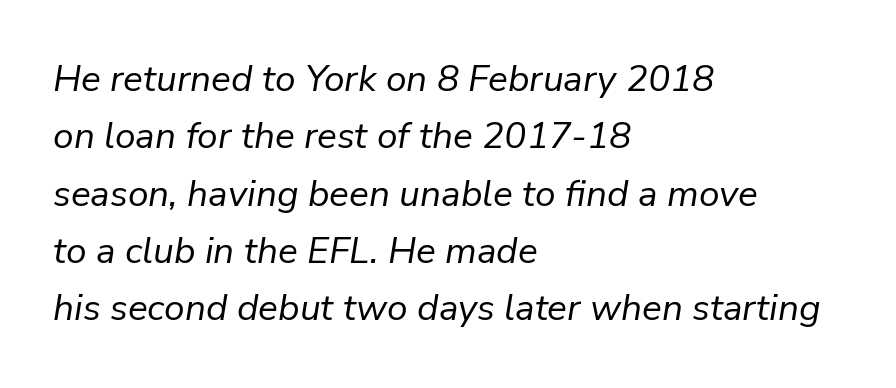
Q: Is the text bold? A: No.
Q: Is the text italic (slanted)? A: Yes, it leans right by about 9 degrees.
Q: Is the text underlined? A: No.
Q: How is the paragraph aligned? A: Left-aligned.
Q: Is the spacing between letters normal or unusually wide? A: Normal.
Q: Is the spacing between lines tight, normal or loose? A: Normal.
Q: Width (condensed, normal, or wide)? A: Normal.
Q: Stroke contrast? A: Low.
Q: x-height? A: Medium.
Q: Monospaced? A: No.
